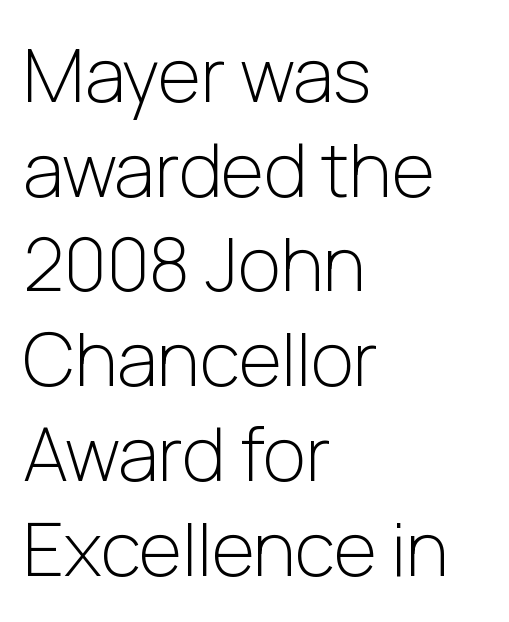
{"serif": "no", "italic": "no", "bold": "no", "weight": "light", "width": "normal", "stroke_contrast": "low", "x_height": "medium", "monospaced": "no", "underline": "no", "align": "left", "line_spacing": "normal", "line_spacing_ratio": 1.28, "letter_spacing": "normal", "letter_spacing_em": 0.0, "glyph_px": 74}
